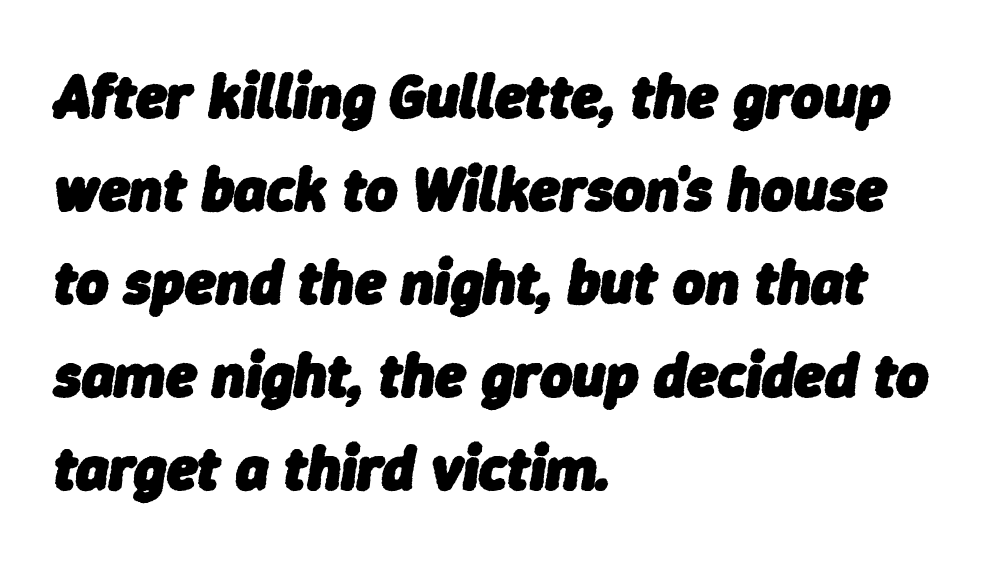
The image shows 62 px heavy type, italic (leaning right); set left-aligned, normal line spacing (1.5x), normal letter spacing, not underlined; low stroke contrast and a medium x-height.
